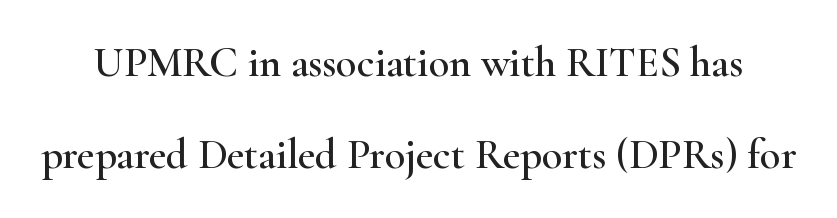
The image shows 42 px wide serif type, upright; set loose line spacing (2.19x), normal letter spacing, not underlined; high stroke contrast and a small x-height.
